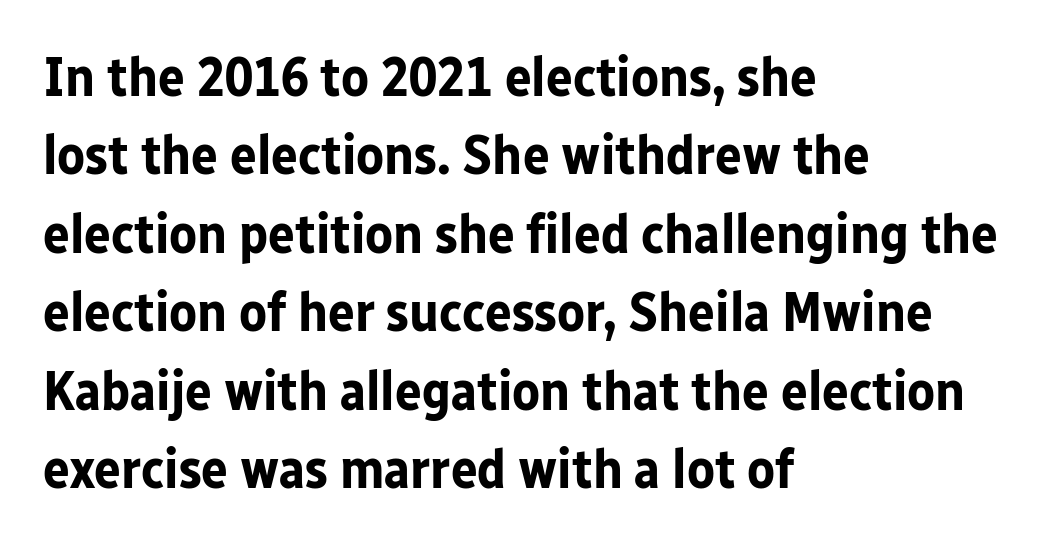
Q: Is the text bold? A: Yes.
Q: Is the text italic (slanted)? A: No, it is upright.
Q: Is the typeface a serif or a sans-serif typeface? A: Sans-serif.
Q: Is the text underlined? A: No.
Q: How is the paragraph aligned? A: Left-aligned.
Q: Is the spacing between letters normal or unusually wide? A: Normal.
Q: Is the spacing between lines tight, normal or loose? A: Normal.
Q: Width (condensed, normal, or wide)? A: Normal.
Q: Stroke contrast? A: Low.
Q: x-height? A: Medium.
Q: Monospaced? A: No.
